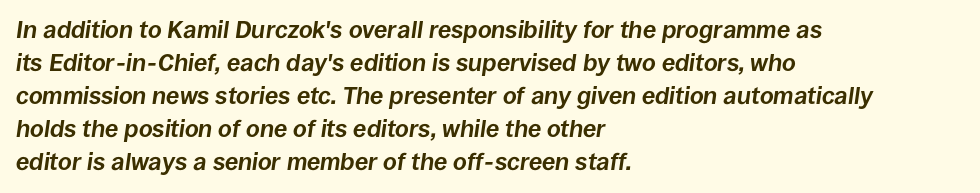
Q: Is the text bold? A: Yes.
Q: Is the text italic (slanted)? A: Yes, it leans right by about 8 degrees.
Q: Is the text underlined? A: No.
Q: How is the paragraph aligned? A: Left-aligned.
Q: Is the spacing between letters normal or unusually wide? A: Normal.
Q: Is the spacing between lines tight, normal or loose? A: Normal.
